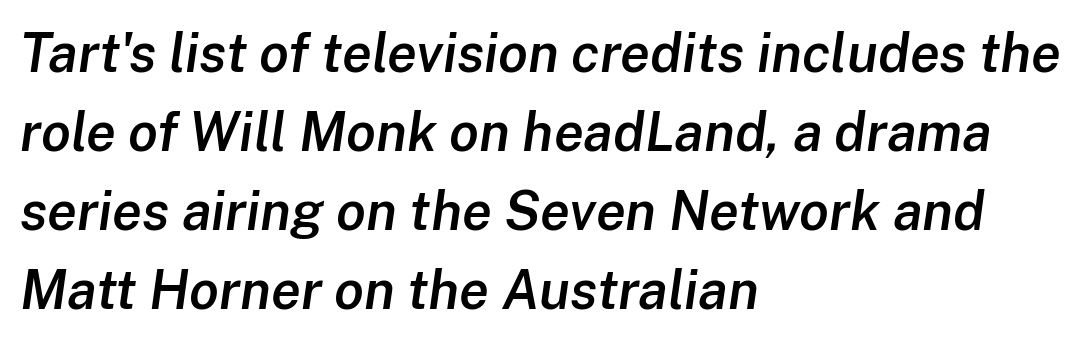
{"italic": "yes", "lean": "right", "slant_degrees": 8, "bold": "semi", "weight": "semibold", "width": "normal", "stroke_contrast": "low", "x_height": "medium", "monospaced": "no", "underline": "no", "align": "left", "line_spacing": "normal", "line_spacing_ratio": 1.46, "letter_spacing": "normal", "letter_spacing_em": 0.0, "glyph_px": 54}
